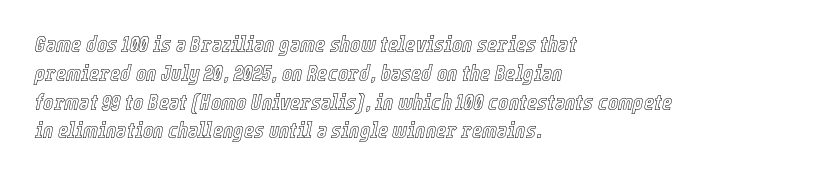
Leading matches the norm, producing a regular column. Yep, that's italic — everything's leaning. Compared with a centered layout, this one pins lines to the left instead. Underlining? Definitely not there.
